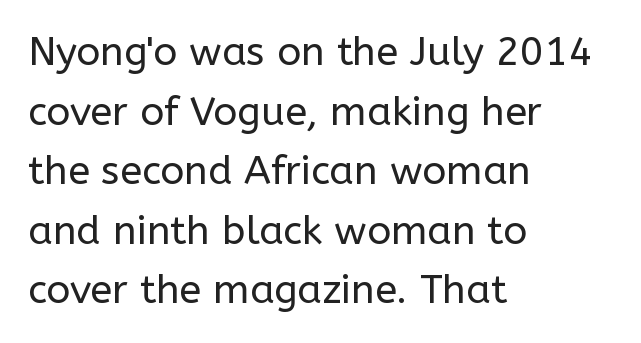
Grotesque or geometric, the face here clearly has no serifs. Does the copy run flush right? No — it runs flush left. Does the lettering tilt? It doesn't — this is upright. The line-height multiplier appears to be the usual default.
